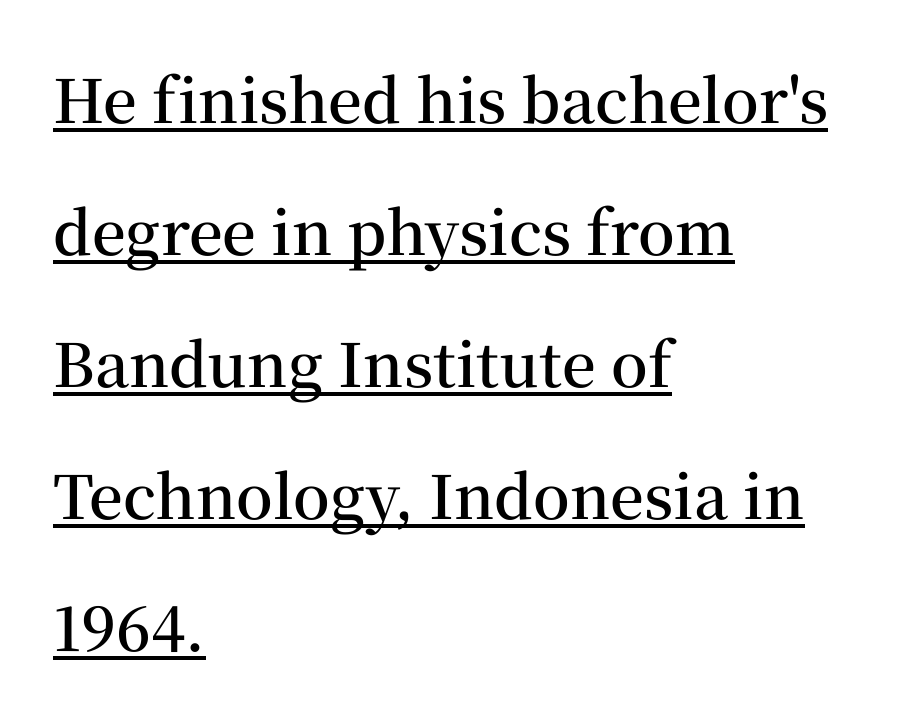
{"serif": "yes", "italic": "no", "bold": "semi", "weight": "semibold", "width": "normal", "stroke_contrast": "medium", "x_height": "medium", "monospaced": "no", "underline": "yes", "align": "left", "line_spacing": "loose", "line_spacing_ratio": 2.2, "letter_spacing": "normal", "letter_spacing_em": 0.0, "glyph_px": 60}
